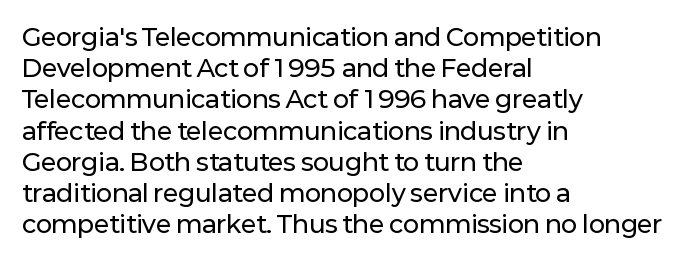
{"italic": "no", "underline": "no", "align": "left", "line_spacing": "normal", "line_spacing_ratio": 1.3, "letter_spacing": "normal", "letter_spacing_em": 0.0, "glyph_px": 24}
